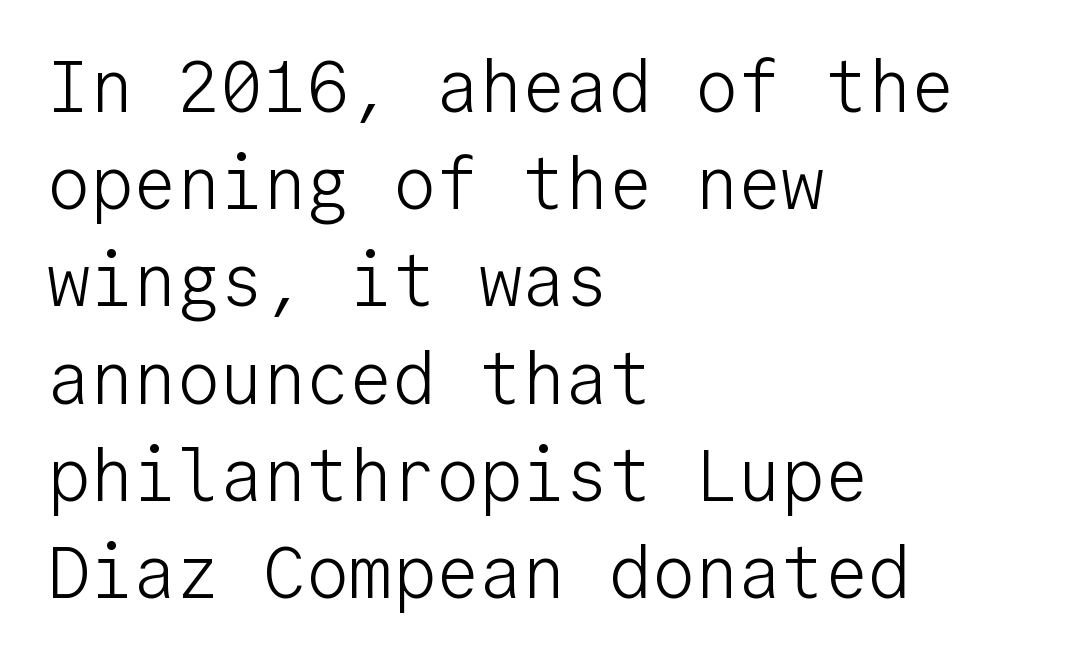
Do the characters align in a grid? Yes, the font is monospaced. Stroke thickness stays within the range of a standard reading face or lighter. Designer's note — italics off, roman on. Vertically, the passage feels balanced, rows spaced as you'd expect. This rendering uses left alignment, leaving the right contour irregular.
